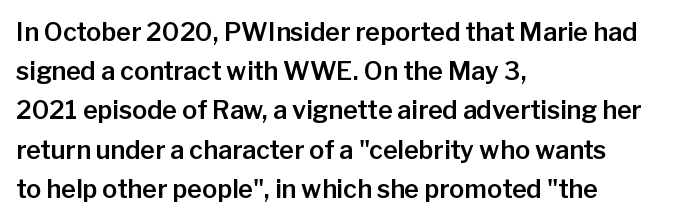
The image shows 25 px text type, upright; set left-aligned, normal line spacing (1.57x), normal letter spacing, not underlined.
